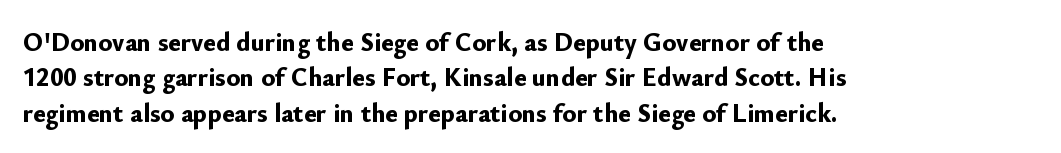
{"italic": "no", "bold": "yes", "underline": "no", "align": "left", "line_spacing": "normal", "line_spacing_ratio": 1.36, "letter_spacing": "normal", "letter_spacing_em": 0.0, "glyph_px": 26}
